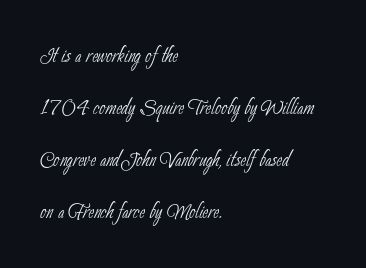
Vertical stems look standard width or narrower in stroke. Descender tails drop into unmarked territory. The passage shown stacks its lines with a broad gap. In CSS terms this would be text-align: left.
